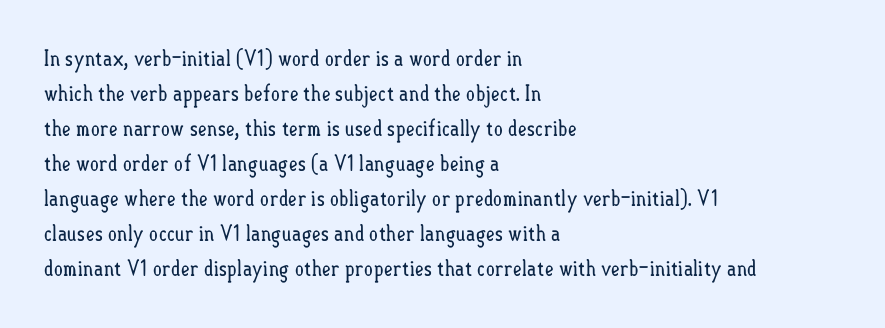
{"italic": "no", "bold": "no", "underline": "no", "align": "left", "line_spacing": "normal", "line_spacing_ratio": 1.59, "letter_spacing": "normal", "letter_spacing_em": 0.0, "glyph_px": 22}
